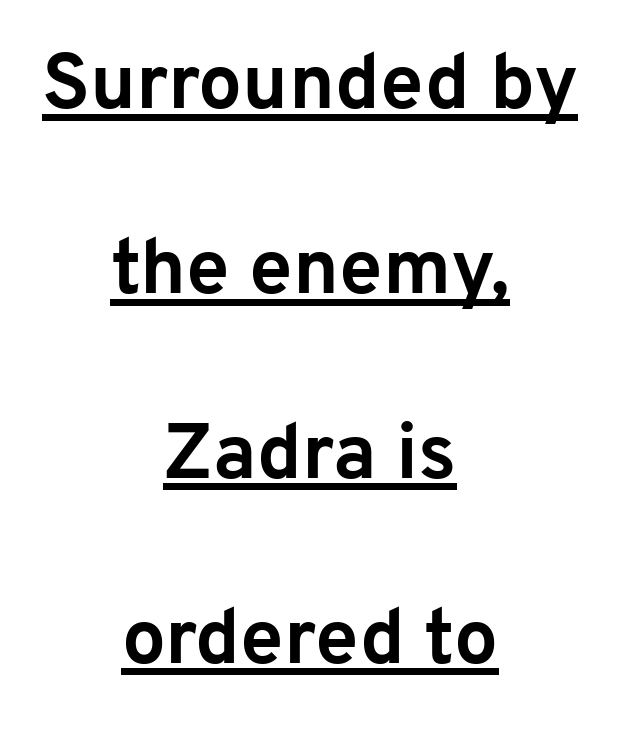
Q: Is the text bold? A: Yes.
Q: Is the text italic (slanted)? A: No, it is upright.
Q: Is the typeface a serif or a sans-serif typeface? A: Sans-serif.
Q: Is the text underlined? A: Yes.
Q: How is the paragraph aligned? A: Centered.
Q: Is the spacing between letters normal or unusually wide? A: Normal.
Q: Is the spacing between lines tight, normal or loose? A: Loose.
Q: Width (condensed, normal, or wide)? A: Normal.
Q: Stroke contrast? A: Low.
Q: x-height? A: Medium.
Q: Monospaced? A: No.
